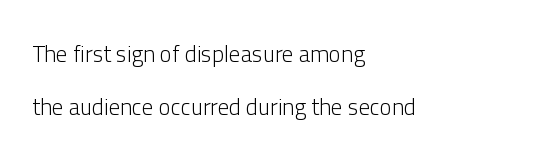
{"italic": "no", "bold": "no", "underline": "no", "align": "left", "line_spacing": "loose", "line_spacing_ratio": 2.3, "letter_spacing": "normal", "letter_spacing_em": 0.0, "glyph_px": 23}
